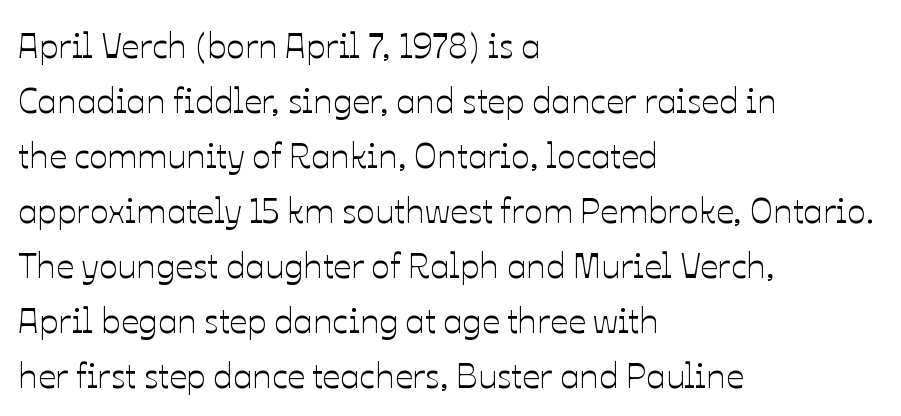
{"italic": "no", "width": "normal", "stroke_contrast": "low", "x_height": "medium", "monospaced": "no", "underline": "no", "align": "left", "line_spacing": "normal", "line_spacing_ratio": 1.57, "letter_spacing": "normal", "letter_spacing_em": 0.0, "glyph_px": 35}
